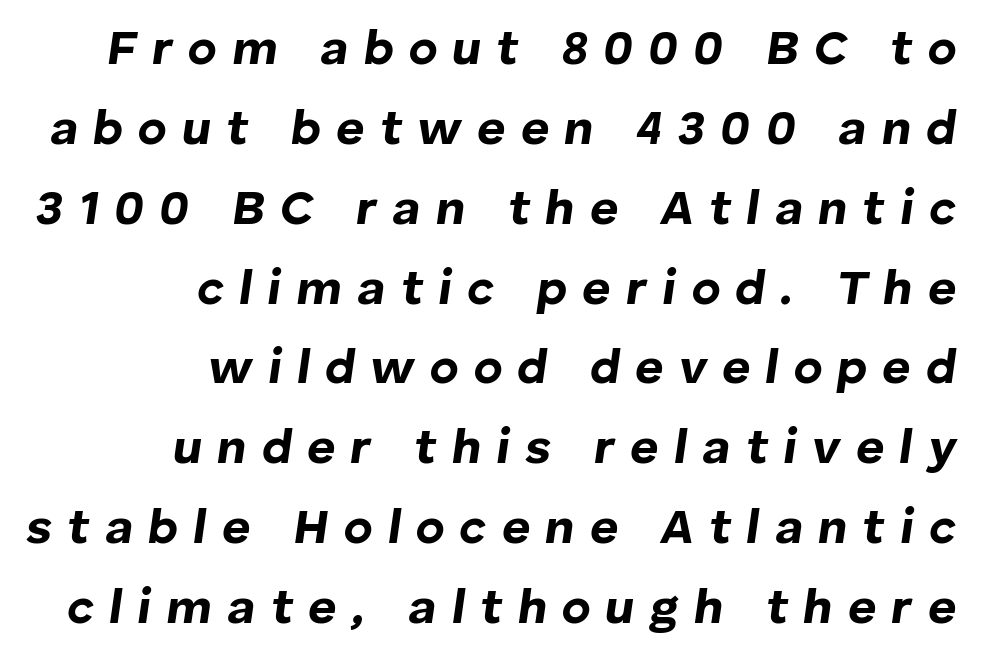
Q: Is the text bold? A: Yes.
Q: Is the text italic (slanted)? A: Yes, it leans right by about 8 degrees.
Q: Is the text underlined? A: No.
Q: How is the paragraph aligned? A: Right-aligned.
Q: Is the spacing between letters normal or unusually wide? A: Unusually wide.
Q: Is the spacing between lines tight, normal or loose? A: Normal.
Q: Width (condensed, normal, or wide)? A: Normal.
Q: Stroke contrast? A: Low.
Q: x-height? A: Medium.
Q: Monospaced? A: No.
